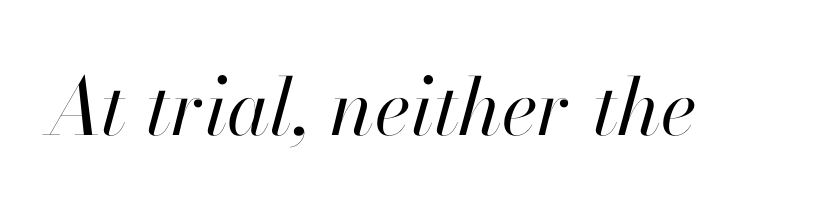
Character widths vary here, with narrow letters taking less room than wide ones. You could call the tracking neutral — neither tight nor loose. Quick note: italic. Heft: none added — not bold. The space directly below the letters is spotless.
